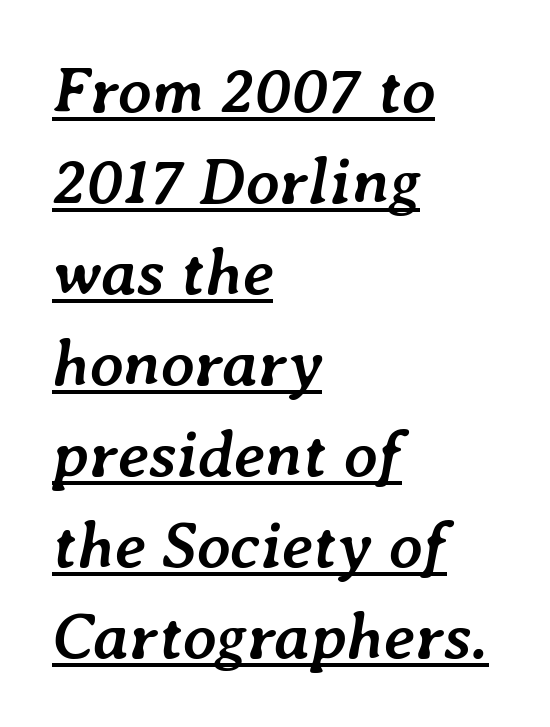
{"italic": "yes", "lean": "right", "slant_degrees": 7, "bold": "yes", "weight": "semibold", "width": "normal", "stroke_contrast": "low", "x_height": "medium", "monospaced": "no", "underline": "yes", "align": "left", "line_spacing": "normal", "line_spacing_ratio": 1.38, "letter_spacing": "normal", "letter_spacing_em": 0.0, "glyph_px": 66}
